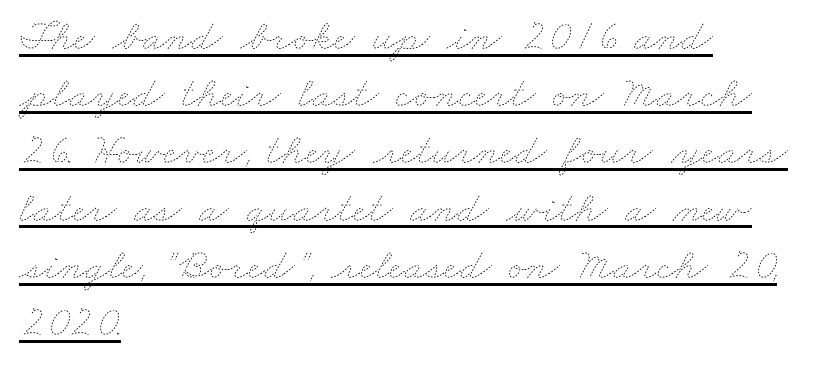
The leading is moderate, giving the passage an even texture. Caption: face not bold, strokes unweighted. A classic flush-left, rag-right setting is used for this passage. Is there an underline? Yes — a line sits under the letters. Words appear dense and cohesive because spacing is normal. These lines are rendered in a variable-pitch font.
